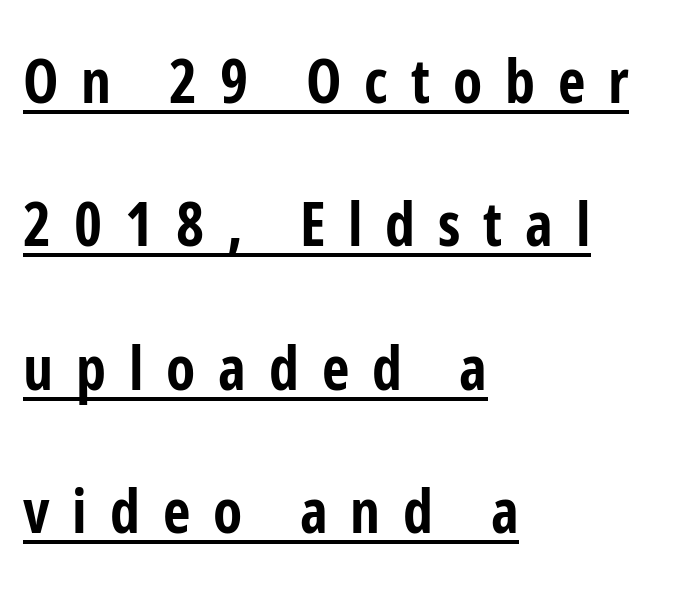
{"serif": "no", "italic": "no", "bold": "yes", "weight": "bold", "width": "condensed", "stroke_contrast": "low", "x_height": "medium", "monospaced": "no", "underline": "yes", "align": "left", "line_spacing": "loose", "line_spacing_ratio": 2.39, "letter_spacing": "wide", "letter_spacing_em": 0.38, "glyph_px": 60}
